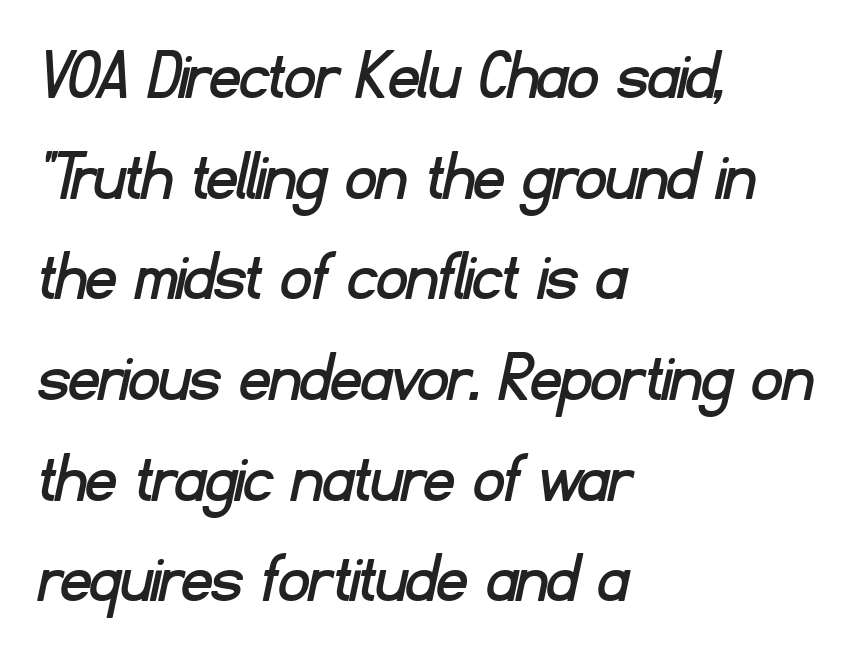
{"serif": "no", "width": "normal", "stroke_contrast": "low", "x_height": "small", "monospaced": "no", "underline": "no", "align": "left", "line_spacing": "normal", "line_spacing_ratio": 1.36, "letter_spacing": "normal", "letter_spacing_em": 0.0, "glyph_px": 74}
